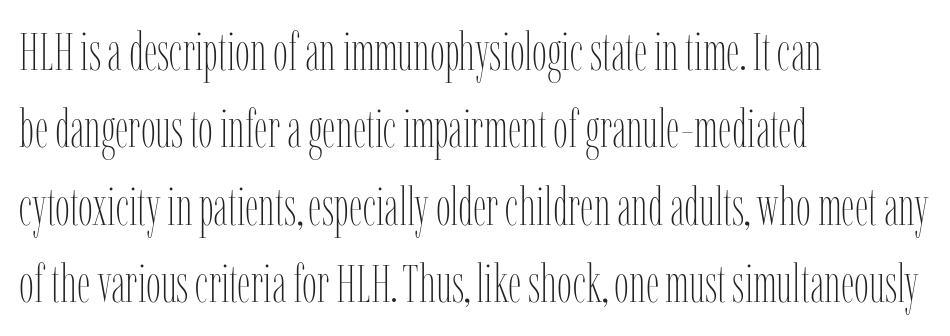
The paragraph has a hard left edge and a soft right edge. Plain, unruled lines of type. Compared with typical body copy, the letter spacing here is the same. Looks like regular typesetting: each glyph gets only the width it needs.
